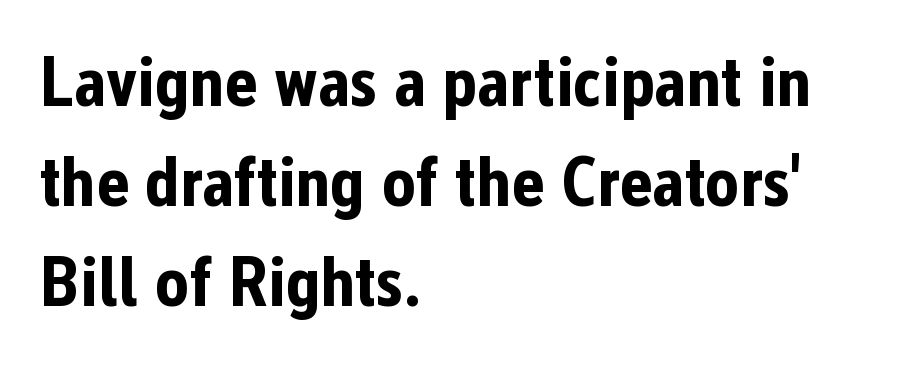
The image shows 71 px bold, condensed sans-serif type, upright; set left-aligned, normal line spacing (1.41x), normal letter spacing, not underlined; low stroke contrast and a medium x-height.
